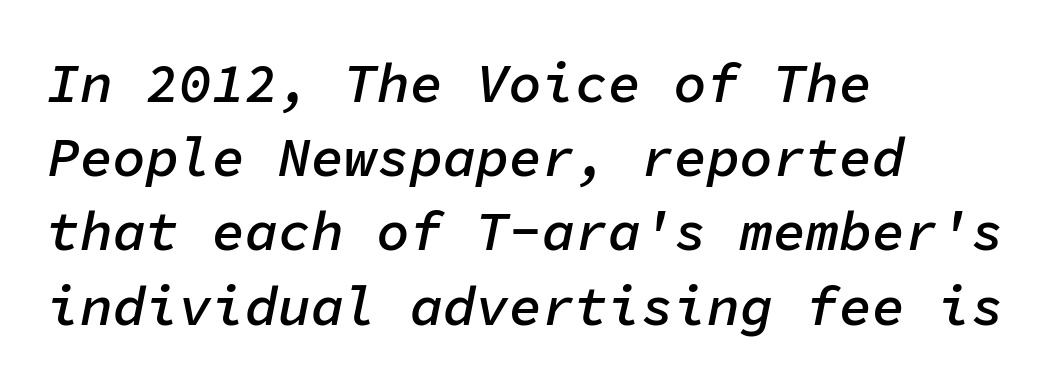
The image shows 55 px semibold type, italic (leaning right), monospaced; set left-aligned, normal line spacing (1.35x), normal letter spacing, not underlined; low stroke contrast and a medium x-height.
